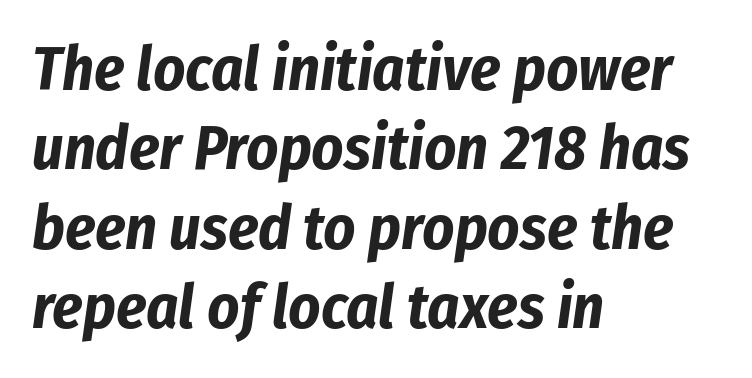
{"italic": "yes", "lean": "right", "slant_degrees": 8, "bold": "yes", "weight": "bold", "width": "condensed", "stroke_contrast": "low", "x_height": "medium", "monospaced": "no", "underline": "no", "align": "left", "line_spacing": "normal", "line_spacing_ratio": 1.28, "letter_spacing": "normal", "letter_spacing_em": 0.0, "glyph_px": 62}
